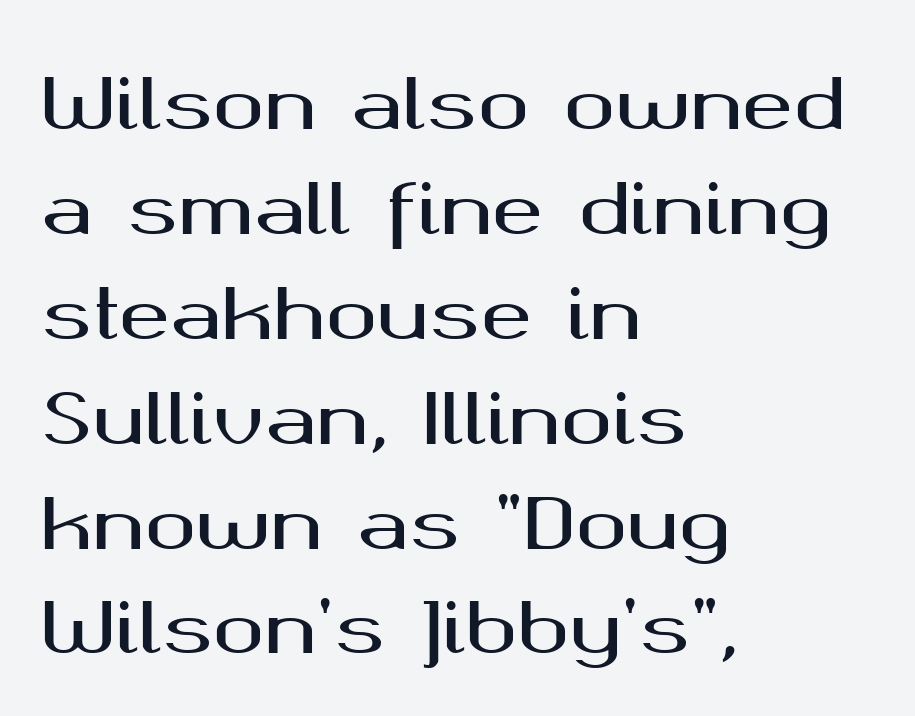
Q: Is the text italic (slanted)? A: No, it is upright.
Q: Is the typeface a serif or a sans-serif typeface? A: Sans-serif.
Q: Is the text underlined? A: No.
Q: How is the paragraph aligned? A: Left-aligned.
Q: Is the spacing between letters normal or unusually wide? A: Normal.
Q: Is the spacing between lines tight, normal or loose? A: Normal.
Q: Width (condensed, normal, or wide)? A: Wide.
Q: Stroke contrast? A: Medium.
Q: x-height? A: Medium.
Q: Monospaced? A: No.
